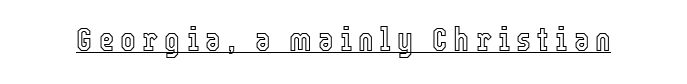
The image shows 33 px condensed type, upright; set underlined; a medium x-height.
